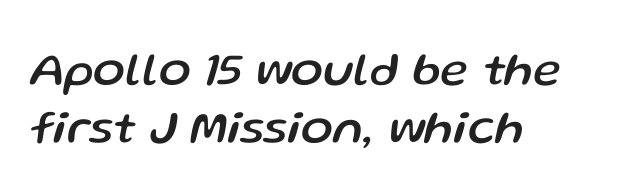
The image shows 47 px text type, italic (leaning right); set left-aligned, line spacing 1.24x, normal letter spacing, not underlined; low stroke contrast and a medium x-height.
